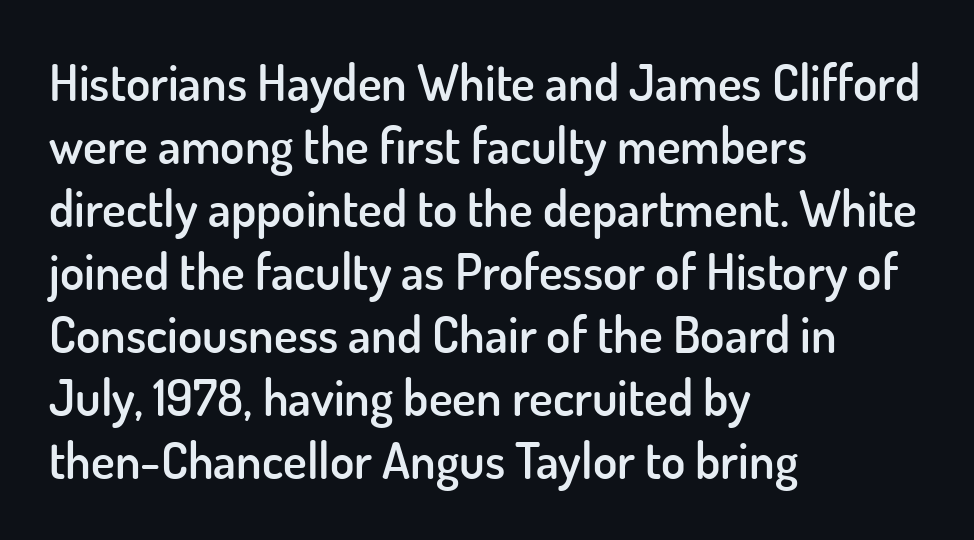
{"serif": "no", "italic": "no", "bold": "semi", "weight": "semibold", "width": "normal", "stroke_contrast": "low", "x_height": "small", "monospaced": "no", "underline": "no", "align": "left", "line_spacing": "normal", "line_spacing_ratio": 1.26, "letter_spacing": "normal", "letter_spacing_em": 0.0, "glyph_px": 50}
